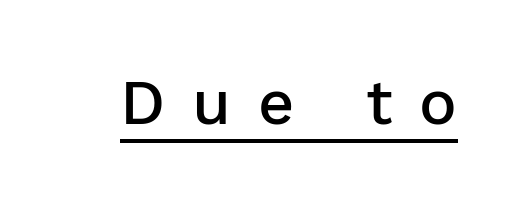
The horizontal fit of the characters is loose and conspicuously gappy. The rendered words wear a rule along their underside. A roman cut, with each character standing at attention. The letters carry no serifs — their stems end cleanly without finishing strokes. Semibold letterforms, between regular and bold. Do the characters align in a grid? No, the font is proportional.
